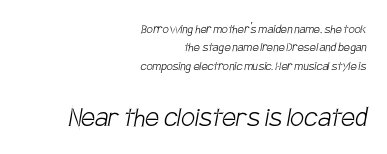
The image shows 31 px light, condensed sans-serif type; set right-aligned, normal line spacing (1.31x), normal letter spacing, not underlined; the second (bottom) block is 2.21x larger; low stroke contrast and a large x-height.
